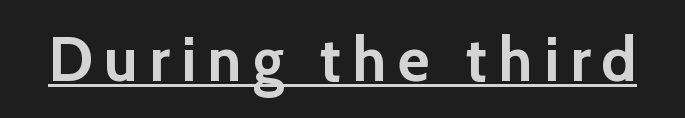
Serifs: no, the terminals of the letterforms are clean. The specimen reads as upright at a glance. Plenty of ink on the page — the face is bold. Varying glyph widths throughout — classic text-font behaviour. The lettering is marked with a stroke running underneath it.
